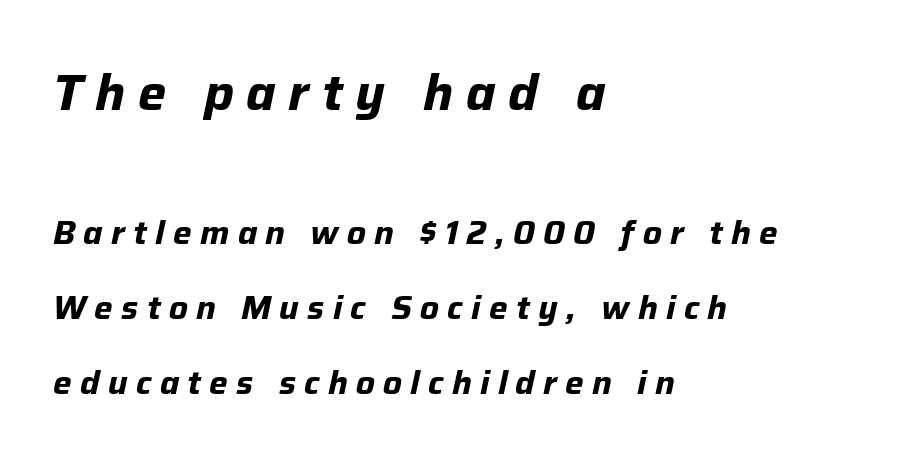
The image shows 50 px bold type, italic (leaning right); set left-aligned, loose line spacing (2.27x), unusually wide letter spacing (+0.25 em), not underlined; the first (top) block is 1.52x larger; low stroke contrast and a medium x-height.
